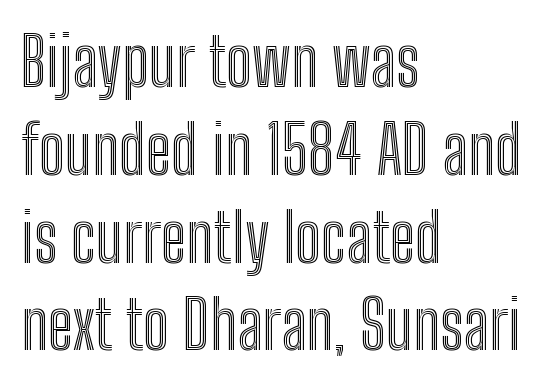
Q: Is the text italic (slanted)? A: No, it is upright.
Q: Is the text underlined? A: No.
Q: How is the paragraph aligned? A: Left-aligned.
Q: Is the spacing between letters normal or unusually wide? A: Normal.
Q: Is the spacing between lines tight, normal or loose? A: Normal.
Q: Width (condensed, normal, or wide)? A: Condensed.
Q: x-height? A: Medium.
Q: Monospaced? A: No.
